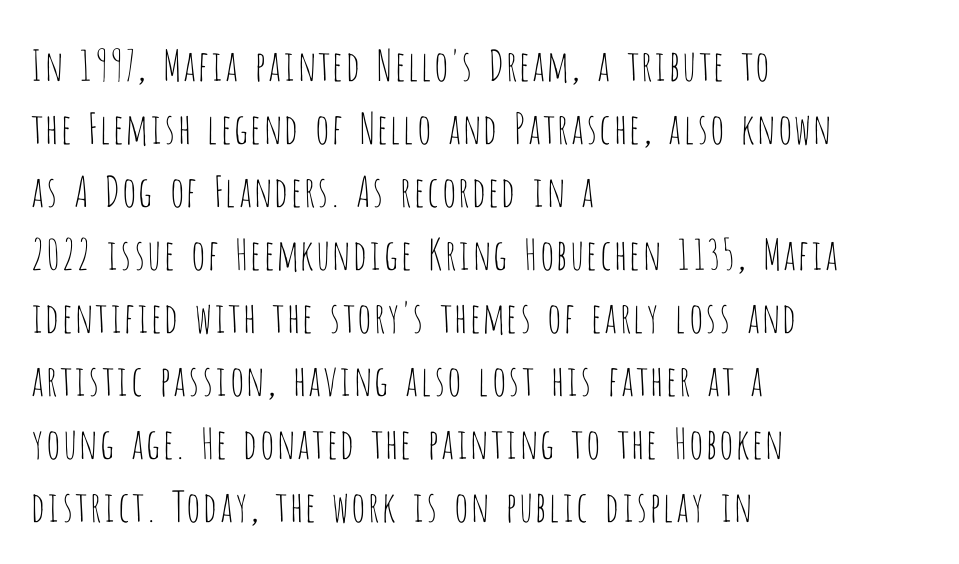
The passage shown is typed in a proportional face where columns would drift. The compositor pushed each line to the left boundary. Descender tails drop into unmarked territory. Glyph-to-glyph distance matches everyday printed text.
